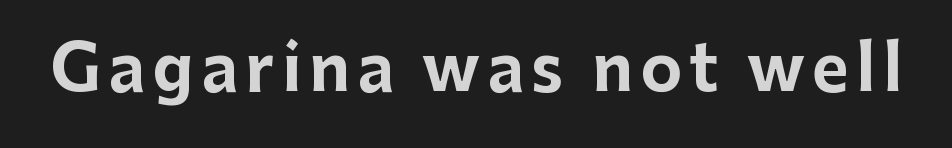
{"serif": "no", "italic": "no", "bold": "yes", "weight": "bold", "width": "normal", "stroke_contrast": "low", "x_height": "medium", "monospaced": "no", "underline": "no", "glyph_px": 63}
